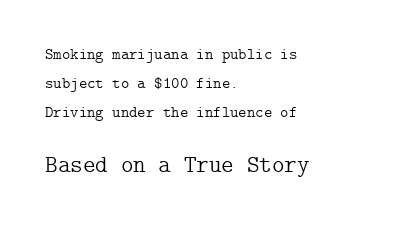
The image shows 24 px text type, upright; set left-aligned, line spacing 1.8x, normal letter spacing, not underlined; the second (bottom) block is 1.5x larger.
